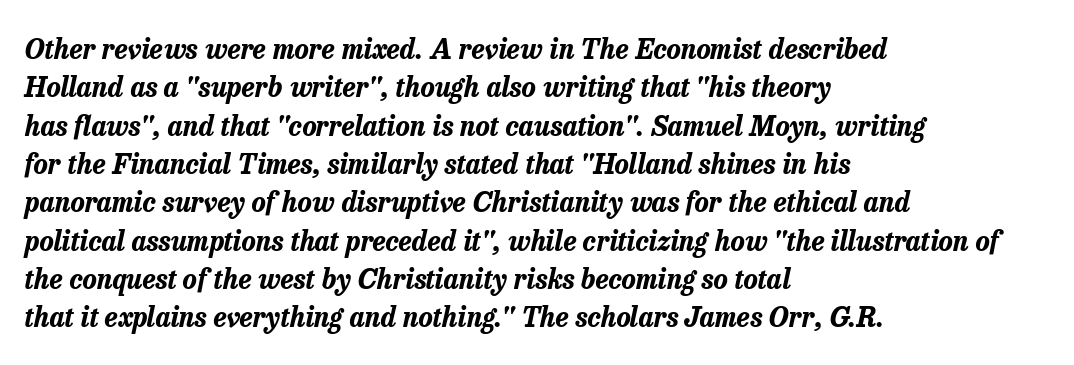
Q: Is the text bold? A: Yes.
Q: Is the text italic (slanted)? A: Yes, it leans right by about 13 degrees.
Q: Is the text underlined? A: No.
Q: How is the paragraph aligned? A: Left-aligned.
Q: Is the spacing between letters normal or unusually wide? A: Normal.
Q: Is the spacing between lines tight, normal or loose? A: Normal.
